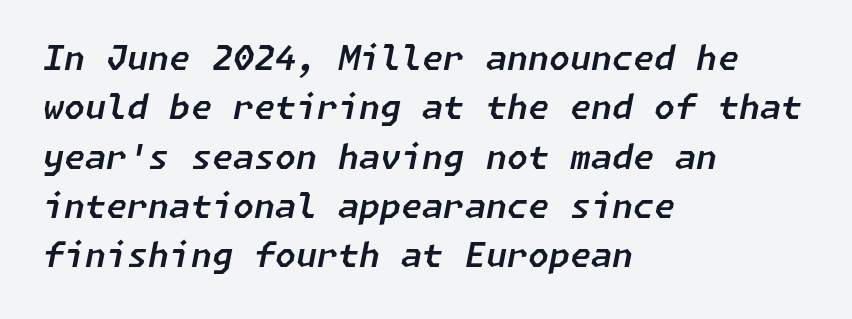
The image shows 34 px text type, italic (leaning right); set left-aligned, normal line spacing (1.45x), normal letter spacing, not underlined; low stroke contrast and a medium x-height.
